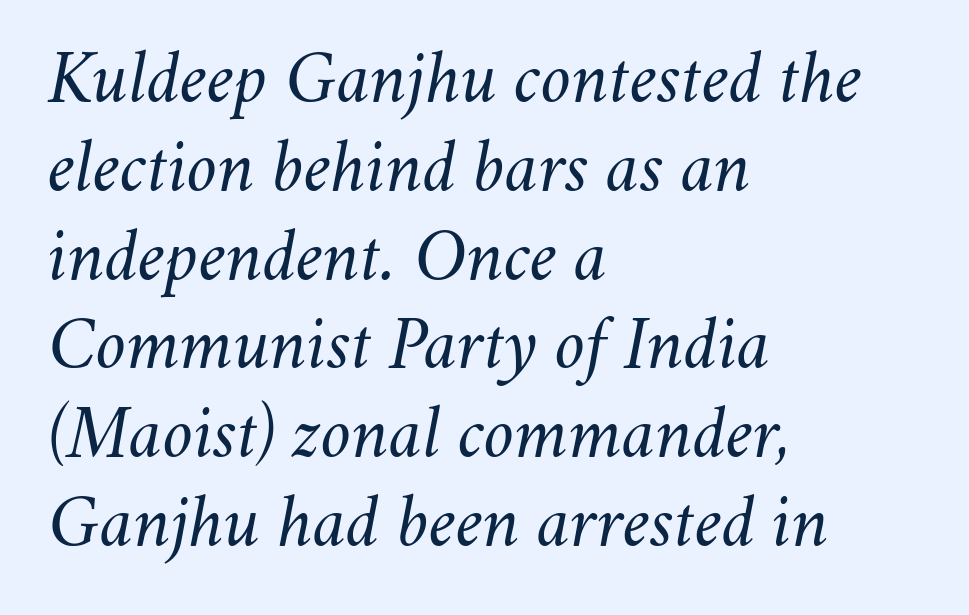
Q: Is the text bold? A: No.
Q: Is the text italic (slanted)? A: Yes, it leans right by about 11 degrees.
Q: Is the text underlined? A: No.
Q: How is the paragraph aligned? A: Left-aligned.
Q: Is the spacing between letters normal or unusually wide? A: Normal.
Q: Width (condensed, normal, or wide)? A: Normal.
Q: Stroke contrast? A: Medium.
Q: x-height? A: Small.
Q: Monospaced? A: No.
